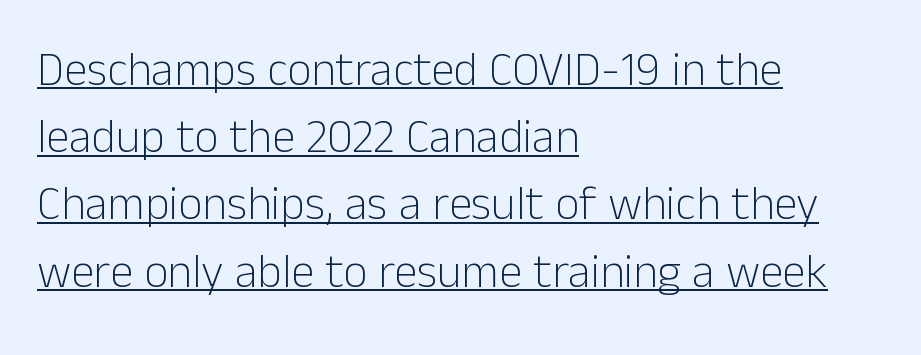
Q: Is the text bold? A: No.
Q: Is the text italic (slanted)? A: No, it is upright.
Q: Is the typeface a serif or a sans-serif typeface? A: Sans-serif.
Q: Is the text underlined? A: Yes.
Q: How is the paragraph aligned? A: Left-aligned.
Q: Is the spacing between letters normal or unusually wide? A: Normal.
Q: Is the spacing between lines tight, normal or loose? A: Normal.
Q: Width (condensed, normal, or wide)? A: Normal.
Q: Stroke contrast? A: Low.
Q: x-height? A: Medium.
Q: Monospaced? A: No.
